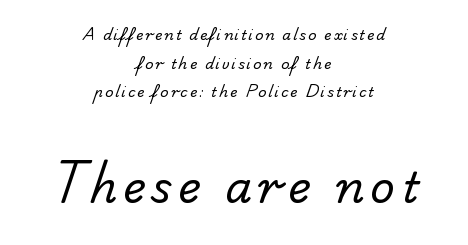
The image shows 43 px regular-weight sans-serif type; set centered, loose line spacing (2.04x), not underlined; the second (bottom) block is 3.07x larger; low stroke contrast and a small x-height.
